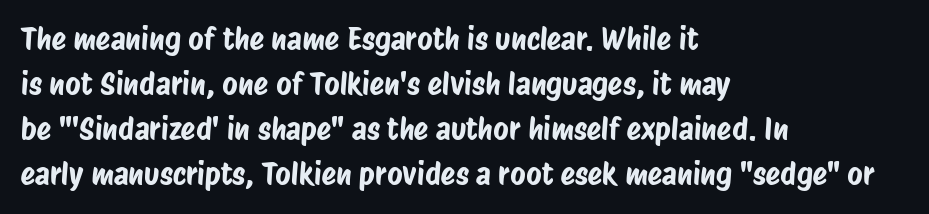
Q: Is the typeface a serif or a sans-serif typeface? A: Sans-serif.
Q: Is the text underlined? A: No.
Q: How is the paragraph aligned? A: Left-aligned.
Q: Is the spacing between letters normal or unusually wide? A: Normal.
Q: Is the spacing between lines tight, normal or loose? A: Normal.
Q: Width (condensed, normal, or wide)? A: Condensed.
Q: Stroke contrast? A: Low.
Q: x-height? A: Large.
Q: Monospaced? A: No.
